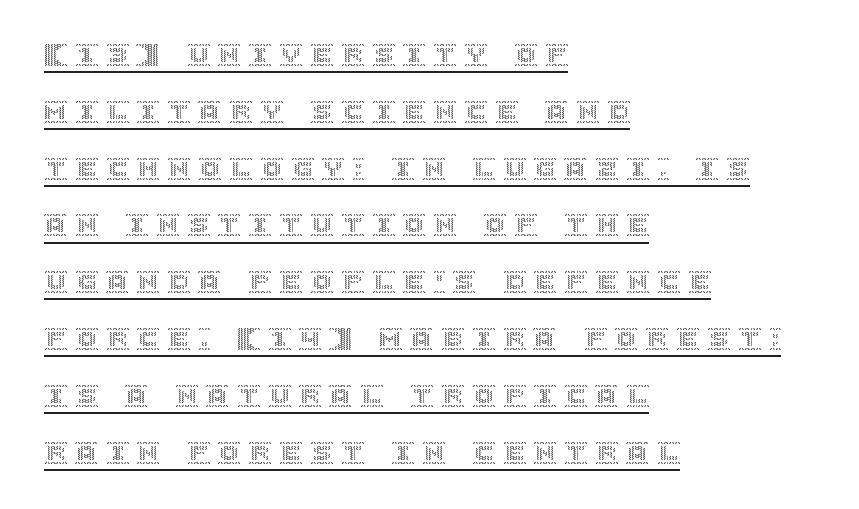
Every row of glyphs begins at an identical x-position on the left. Do the letters lean? They stand straight. Is there an underline? Yes — a line sits under the letters. Honestly, the letter spacing is so wide it's the main thing you notice. You could fit nearly another row in the gap between these rows.
